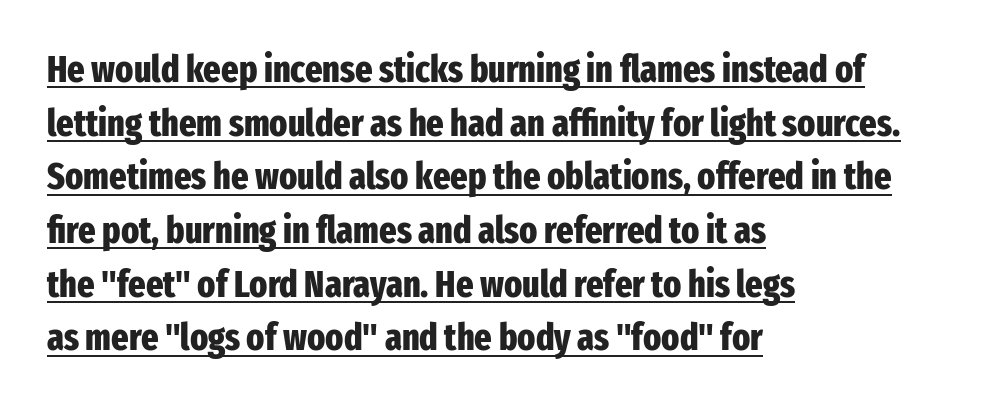
Character widths vary here, with narrow letters taking less room than wide ones. The face used here appears with an underline applied. This sample uses an upright cut, with every glyph sitting square on the baseline. One-word summary of the alignment: left.
